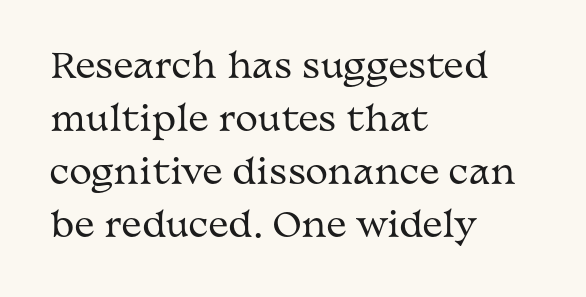
Q: Is the text bold? A: No.
Q: Is the text italic (slanted)? A: No, it is upright.
Q: Is the typeface a serif or a sans-serif typeface? A: Serif.
Q: Is the text underlined? A: No.
Q: How is the paragraph aligned? A: Left-aligned.
Q: Is the spacing between letters normal or unusually wide? A: Normal.
Q: Is the spacing between lines tight, normal or loose? A: Normal.
Q: Width (condensed, normal, or wide)? A: Wide.
Q: Stroke contrast? A: Medium.
Q: x-height? A: Medium.
Q: Monospaced? A: No.
